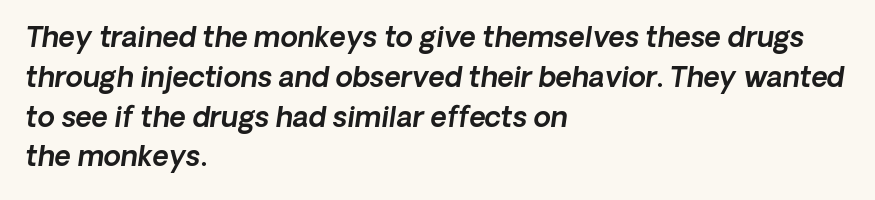
{"italic": "yes", "lean": "right", "slant_degrees": 8, "width": "normal", "x_height": "medium", "monospaced": "no", "underline": "no", "align": "left", "line_spacing": "normal", "line_spacing_ratio": 1.42, "letter_spacing": "normal", "letter_spacing_em": 0.0, "glyph_px": 28}
